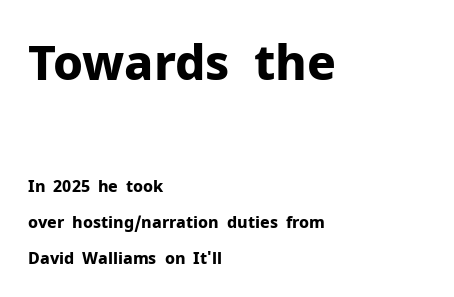
Nobody touched the tracking dial on this one. Designer's note — italics off, roman on. Top chunk: large. Bottom chunk: small. A bare baseline throughout the passage. As a designer I'd log this as weight 700, bold. I'd call this a sans setting — the letters go barefoot.
